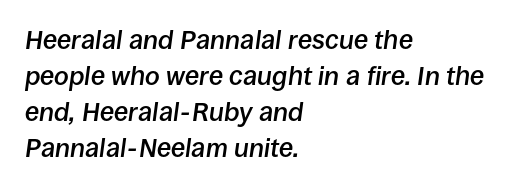
{"italic": "yes", "lean": "right", "slant_degrees": 8, "bold": "semi", "underline": "no", "align": "left", "line_spacing": "normal", "line_spacing_ratio": 1.38, "letter_spacing": "normal", "letter_spacing_em": 0.0, "glyph_px": 26}
